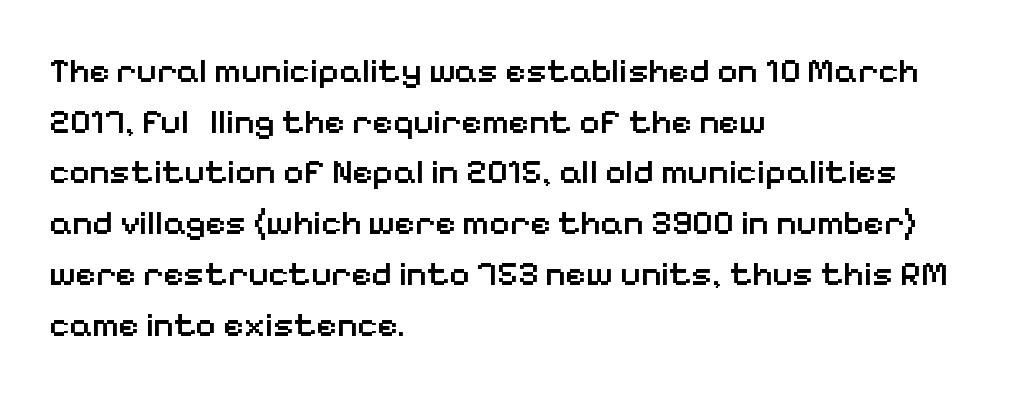
Q: Is the text bold? A: Semi-bold.
Q: Is the text italic (slanted)? A: No, it is upright.
Q: Is the typeface a serif or a sans-serif typeface? A: Sans-serif.
Q: Is the text underlined? A: No.
Q: How is the paragraph aligned? A: Left-aligned.
Q: Is the spacing between letters normal or unusually wide? A: Normal.
Q: Is the spacing between lines tight, normal or loose? A: Normal.
Q: Width (condensed, normal, or wide)? A: Normal.
Q: Stroke contrast? A: Low.
Q: x-height? A: Medium.
Q: Monospaced? A: No.
